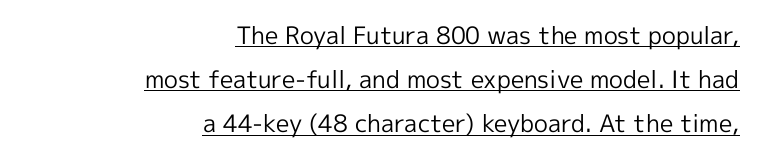
What stands out about the letter spacing? Nothing — it is the standard amount. Somebody hit Ctrl+U on this one — the words are underlined. The passage shown is not bold in any degree. Line endings align vertically; line beginnings do not. Every character sits straight up, as roman type does.
